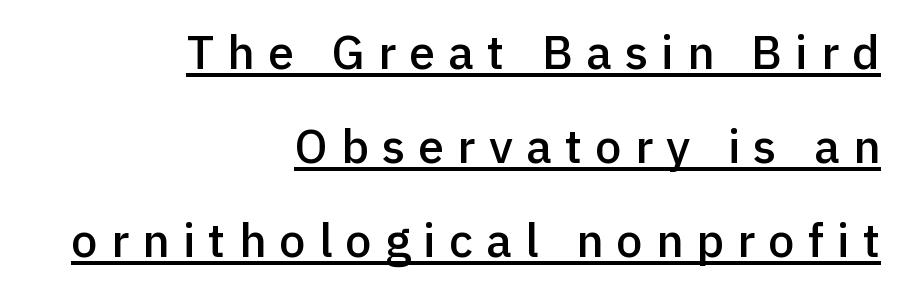
Does extra space separate the letters? Yes, quite a lot of it. Compared with an ordinary text face, these strokes are moderately heavier — a semibold. These lines are rendered in a variable-pitch font. This is underlined copy, the kind a proofreader might mark for attention.
